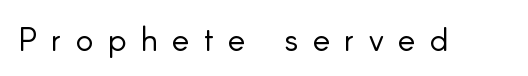
{"serif": "no", "italic": "no", "bold": "no", "weight": "light", "width": "normal", "stroke_contrast": "low", "x_height": "small", "monospaced": "no", "underline": "no", "letter_spacing": "wide", "letter_spacing_em": 0.44, "glyph_px": 33}
